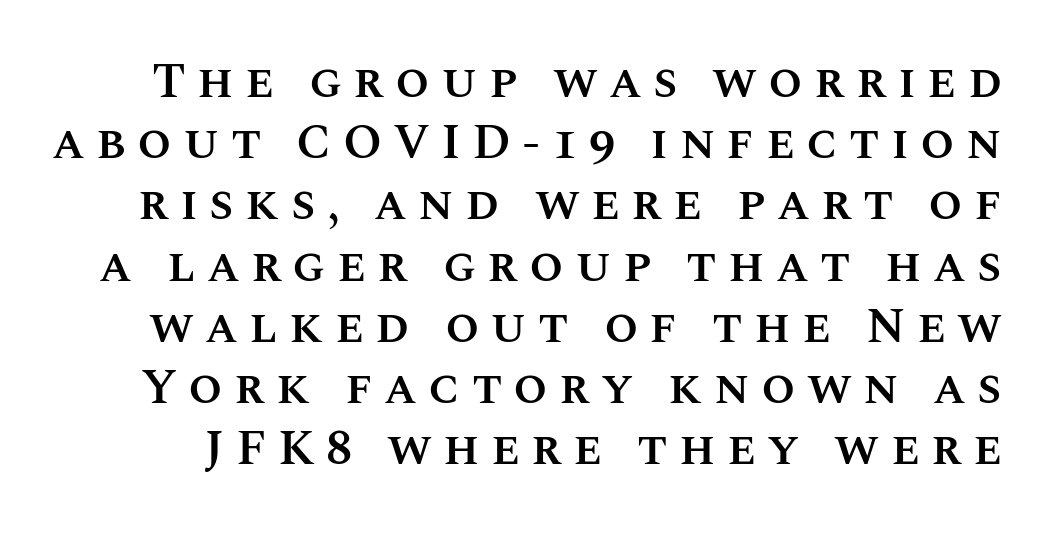
The image shows 49 px semibold type, upright; set normal line spacing (1.25x), unusually wide letter spacing (+0.23 em), not underlined; medium stroke contrast and a large x-height.
